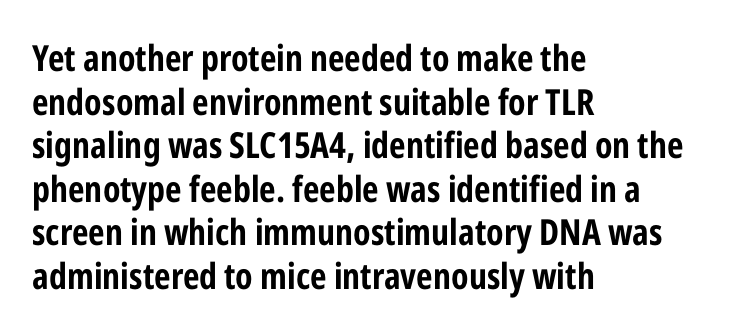
{"serif": "no", "italic": "no", "bold": "yes", "weight": "bold", "width": "condensed", "stroke_contrast": "low", "x_height": "medium", "monospaced": "no", "underline": "no", "align": "left", "line_spacing_ratio": 1.21, "letter_spacing": "normal", "letter_spacing_em": 0.0, "glyph_px": 36}
